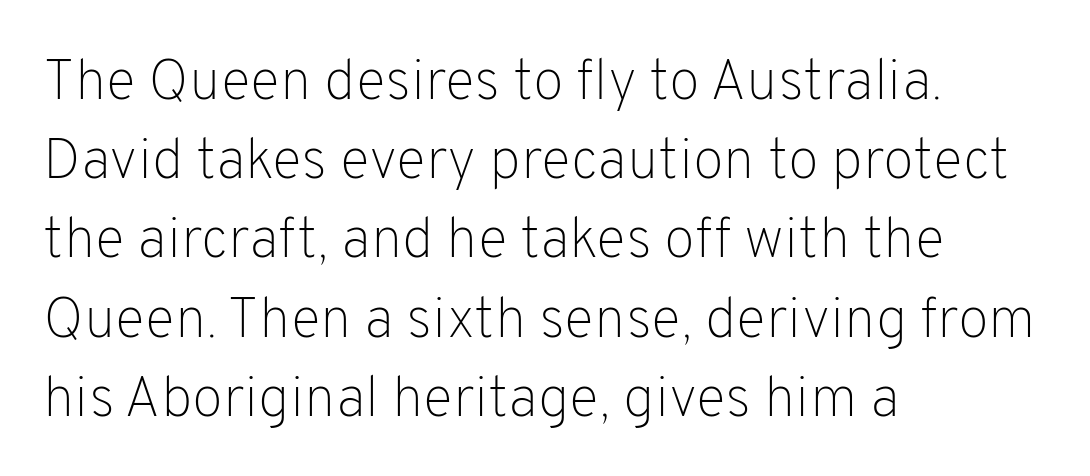
Q: Is the text bold? A: No.
Q: Is the text italic (slanted)? A: No, it is upright.
Q: Is the typeface a serif or a sans-serif typeface? A: Sans-serif.
Q: Is the text underlined? A: No.
Q: How is the paragraph aligned? A: Left-aligned.
Q: Is the spacing between letters normal or unusually wide? A: Normal.
Q: Is the spacing between lines tight, normal or loose? A: Normal.
Q: Width (condensed, normal, or wide)? A: Normal.
Q: Stroke contrast? A: Low.
Q: x-height? A: Medium.
Q: Monospaced? A: No.
